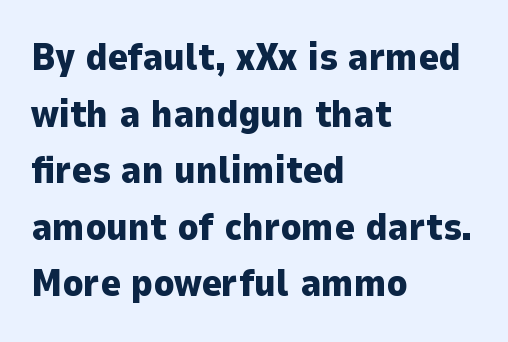
The image shows 38 px heavy sans-serif type, upright; set left-aligned, normal line spacing (1.49x), normal letter spacing, not underlined; low stroke contrast and a medium x-height.
